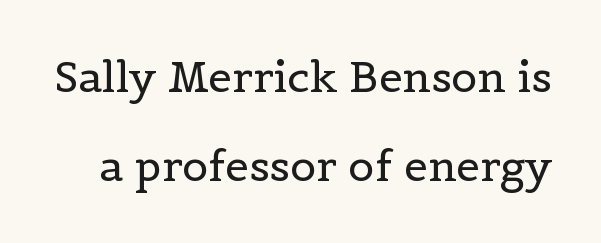
Q: Is the text bold? A: No.
Q: Is the text italic (slanted)? A: No, it is upright.
Q: Is the typeface a serif or a sans-serif typeface? A: Serif.
Q: Is the text underlined? A: No.
Q: Is the spacing between letters normal or unusually wide? A: Normal.
Q: Is the spacing between lines tight, normal or loose? A: Loose.
Q: Width (condensed, normal, or wide)? A: Normal.
Q: x-height? A: Medium.
Q: Monospaced? A: No.
